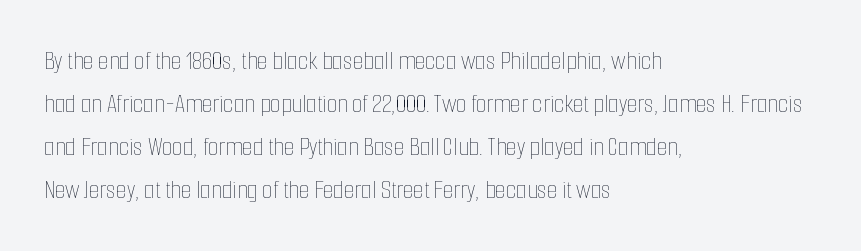
The image shows 27 px text type, upright; set left-aligned, normal line spacing (1.59x), normal letter spacing, not underlined.
